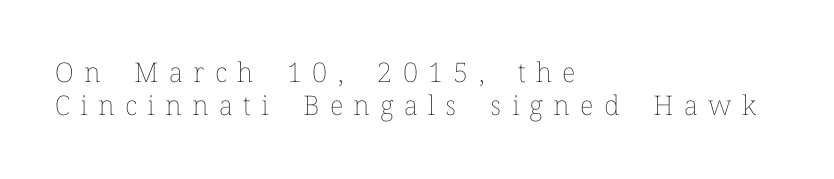
{"italic": "no", "bold": "no", "underline": "no", "align": "left", "line_spacing_ratio": 1.21, "letter_spacing": "wide", "letter_spacing_em": 0.38, "glyph_px": 27}
